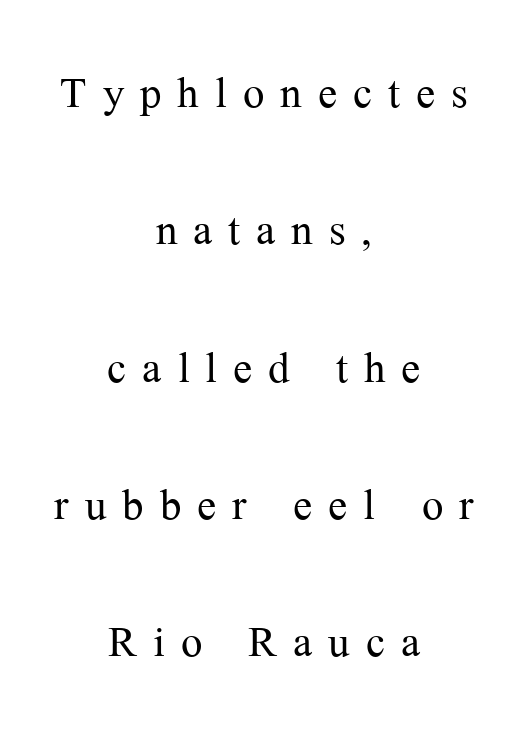
Q: Is the text bold? A: No.
Q: Is the text italic (slanted)? A: No, it is upright.
Q: Is the typeface a serif or a sans-serif typeface? A: Serif.
Q: Is the text underlined? A: No.
Q: How is the paragraph aligned? A: Centered.
Q: Is the spacing between letters normal or unusually wide? A: Unusually wide.
Q: Is the spacing between lines tight, normal or loose? A: Loose.
Q: Width (condensed, normal, or wide)? A: Normal.
Q: Stroke contrast? A: Medium.
Q: x-height? A: Medium.
Q: Monospaced? A: No.
